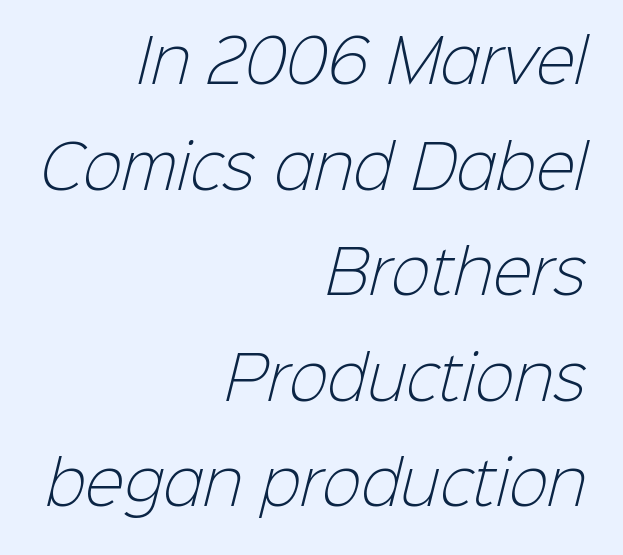
Each word holds together tightly as a unit, with standard inter-letter gaps. A flush-right, rag-left setting is used for this passage. Letterform terminals end flat and unadorned throughout the passage. Heaviness? Minimal to ordinary, like unemphasized prose. Here the designer chose a conventional face with non-uniform glyph widths.
